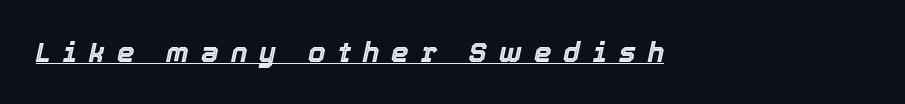
Q: Is the text italic (slanted)? A: Yes, it leans right by about 12 degrees.
Q: Is the text underlined? A: Yes.
Q: Is the spacing between letters normal or unusually wide? A: Unusually wide.
Q: Width (condensed, normal, or wide)? A: Normal.
Q: x-height? A: Medium.
Q: Monospaced? A: No.
